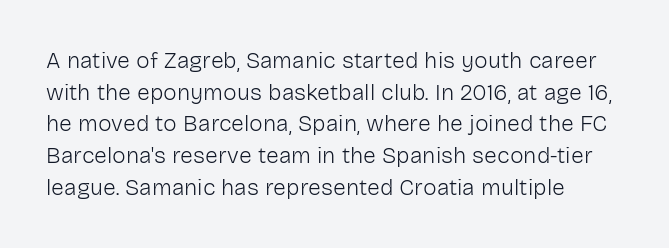
The image shows 23 px text type, upright; set left-aligned, normal line spacing (1.38x), normal letter spacing, not underlined.
